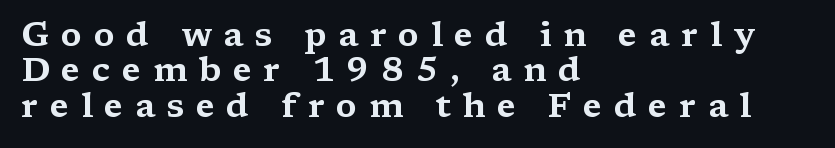
{"serif": "yes", "italic": "no", "width": "wide", "stroke_contrast": "medium", "x_height": "medium", "monospaced": "no", "underline": "no", "align": "left", "line_spacing": "tight", "line_spacing_ratio": 1.04, "letter_spacing": "wide", "letter_spacing_em": 0.34, "glyph_px": 34}
